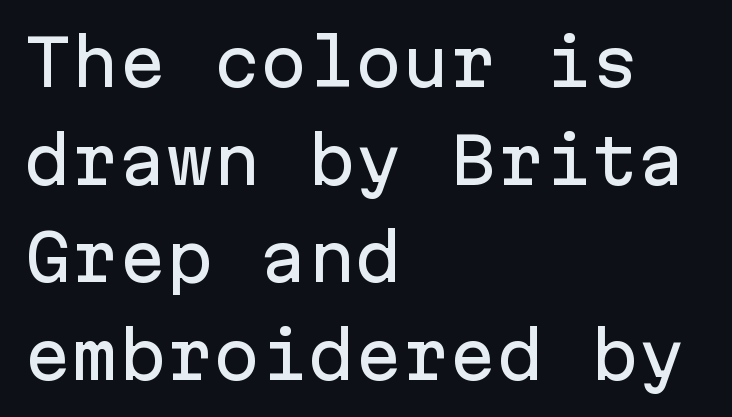
{"serif": "no", "italic": "no", "width": "normal", "stroke_contrast": "low", "x_height": "medium", "monospaced": "yes", "underline": "no", "align": "left", "line_spacing": "normal", "line_spacing_ratio": 1.55, "letter_spacing": "normal", "letter_spacing_em": 0.0, "glyph_px": 63}
